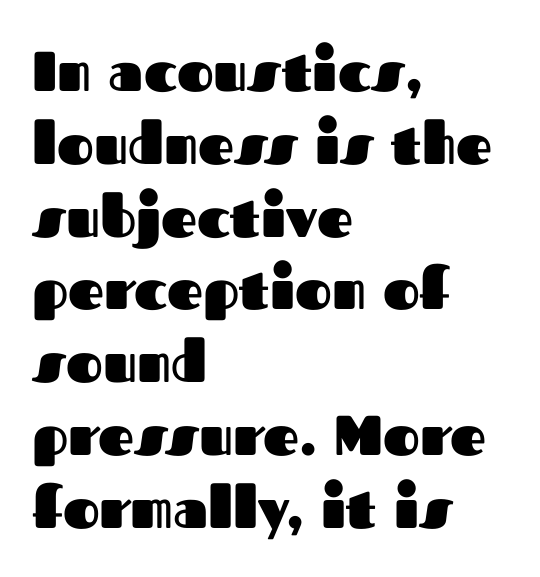
The sample has been set heavy, in full bold. Unmarked baselines from the first word to the last. The rendering uses natural spacing where letterforms have individual widths. Leading: standard. Nothing unusual about the tracking: characters are spaced as the font intends.
